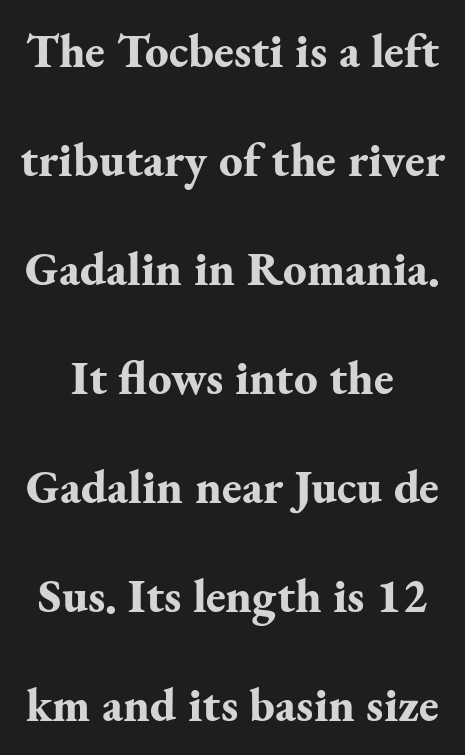
Q: Is the text bold? A: Yes.
Q: Is the text italic (slanted)? A: No, it is upright.
Q: Is the typeface a serif or a sans-serif typeface? A: Serif.
Q: Is the text underlined? A: No.
Q: Is the spacing between letters normal or unusually wide? A: Normal.
Q: Is the spacing between lines tight, normal or loose? A: Loose.
Q: Width (condensed, normal, or wide)? A: Normal.
Q: Stroke contrast? A: Medium.
Q: x-height? A: Small.
Q: Monospaced? A: No.
